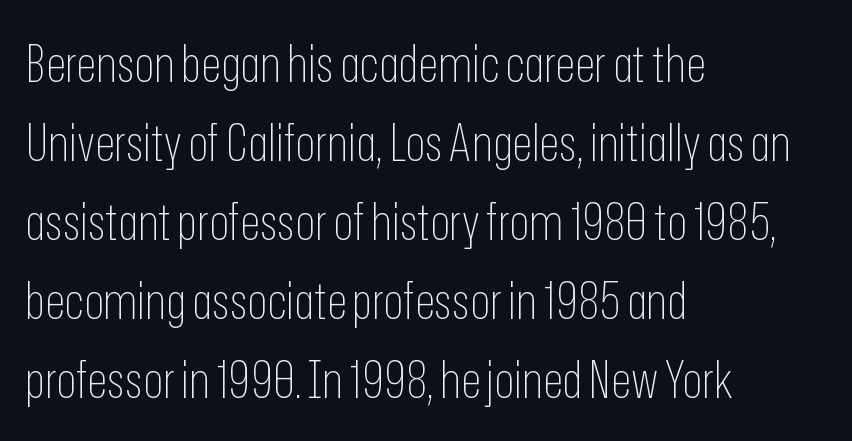
{"serif": "no", "italic": "no", "bold": "no", "weight": "thin", "width": "condensed", "stroke_contrast": "low", "x_height": "medium", "monospaced": "no", "underline": "no", "align": "left", "line_spacing": "normal", "line_spacing_ratio": 1.52, "letter_spacing": "normal", "letter_spacing_em": 0.0, "glyph_px": 52}
